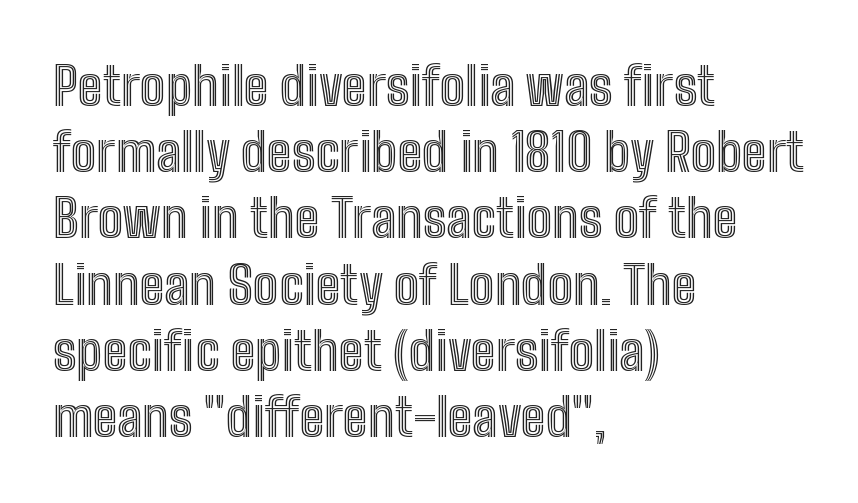
Q: Is the text italic (slanted)? A: No, it is upright.
Q: Is the text underlined? A: No.
Q: How is the paragraph aligned? A: Left-aligned.
Q: Is the spacing between letters normal or unusually wide? A: Normal.
Q: Is the spacing between lines tight, normal or loose? A: Normal.
Q: Width (condensed, normal, or wide)? A: Condensed.
Q: x-height? A: Medium.
Q: Monospaced? A: No.
